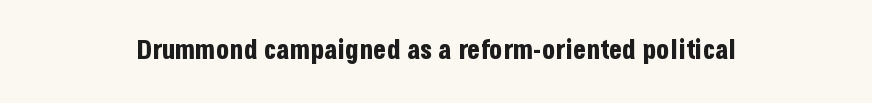
{"italic": "no", "bold": "yes", "underline": "no", "letter_spacing": "normal", "letter_spacing_em": 0.0, "glyph_px": 27}
